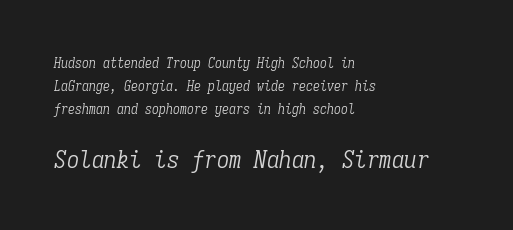
Type size steps up from the first block to the second. Nobody touched the tracking dial on this one. In terms of posture, this sample is oblique. Visually the block forms a straight wall on the left and a jagged coastline on the right.
